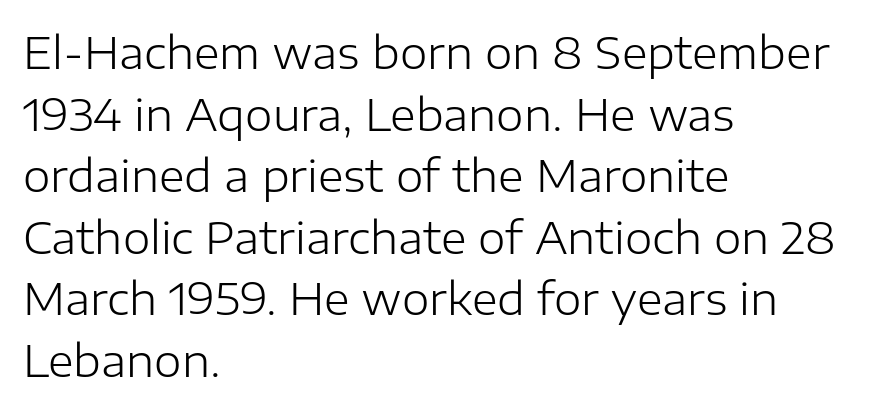
The letters sit at their default tracking, neither squeezed nor spread. The glyphs in this specimen are sans serif. Italic: no, the glyphs are upright roman. You could not count columns in this text — the font is proportionally spaced.
